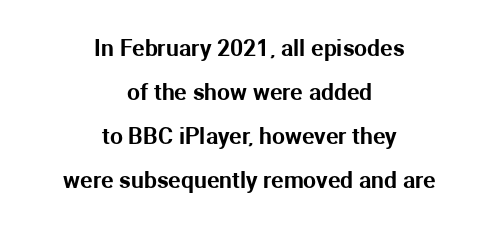
{"italic": "no", "underline": "no", "align": "center", "line_spacing": "loose", "line_spacing_ratio": 1.91, "letter_spacing": "normal", "letter_spacing_em": 0.0, "glyph_px": 23}
